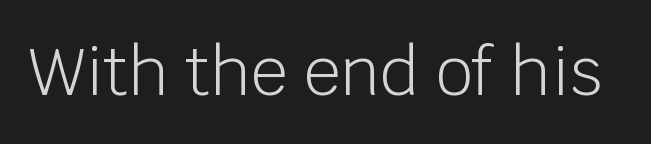
The image shows 65 px light sans-serif type, upright; set normal letter spacing, not underlined; low stroke contrast and a large x-height.
